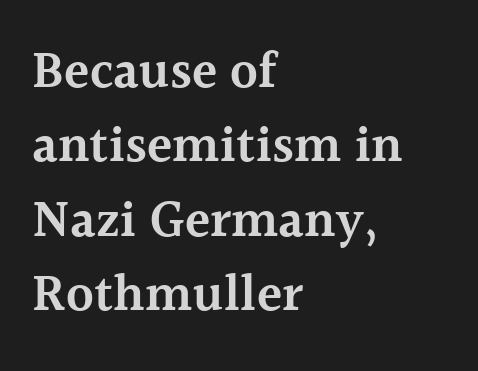
The image shows 52 px semibold serif type, upright; set left-aligned, normal line spacing (1.43x), normal letter spacing, not underlined; a medium x-height.
